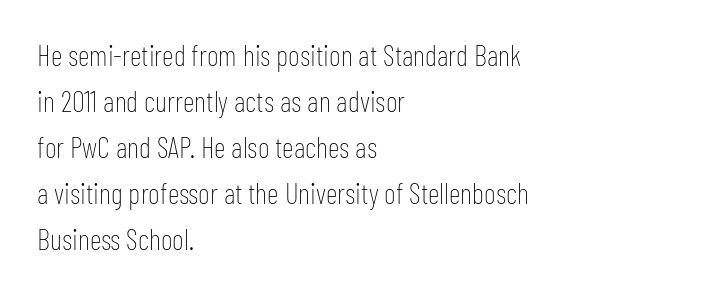
The gap between lines stays unmarked. This is sans-serif lettering, the kind often seen on screens and signage. Each letter keeps its own natural width here, so spacing adapts to shape. Stem width sits at or under what a default text font uses.
